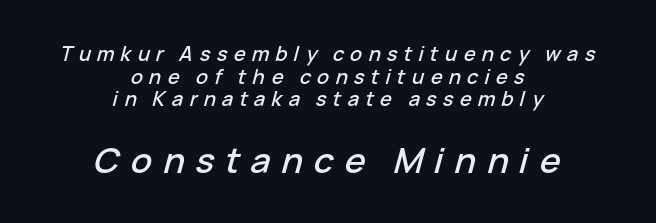
The image shows 35 px text type, italic (leaning right); set centered, tight line spacing (1.13x), unusually wide letter spacing (+0.31 em), not underlined; the second (bottom) block is 1.75x larger; low stroke contrast and a medium x-height.
